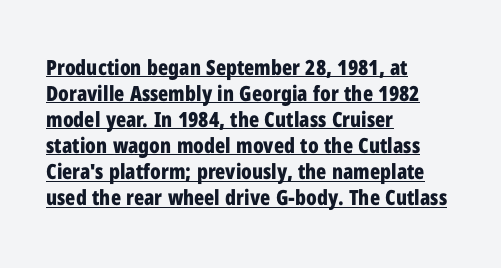
{"italic": "no", "bold": "yes", "underline": "yes", "align": "left", "line_spacing_ratio": 1.24, "letter_spacing": "normal", "letter_spacing_em": 0.0, "glyph_px": 21}
